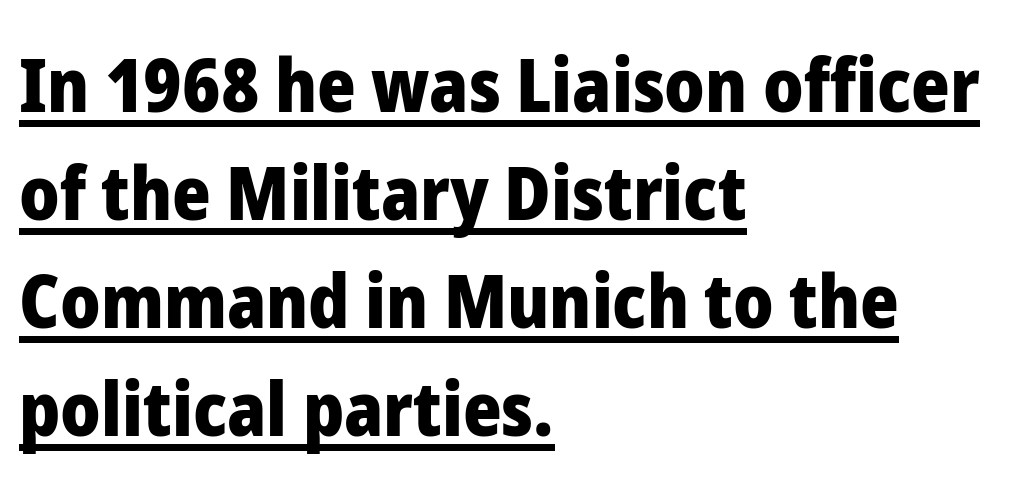
The image shows 74 px heavy sans-serif type, upright; set left-aligned, normal line spacing (1.46x), normal letter spacing, underlined; low stroke contrast and a medium x-height.
